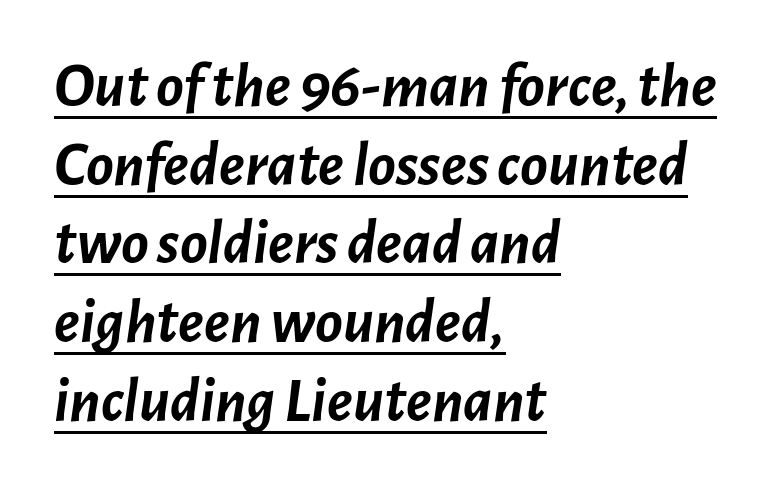
The image shows 64 px semibold type, italic (leaning right); set left-aligned, line spacing 1.23x, normal letter spacing, underlined; low stroke contrast and a medium x-height.
